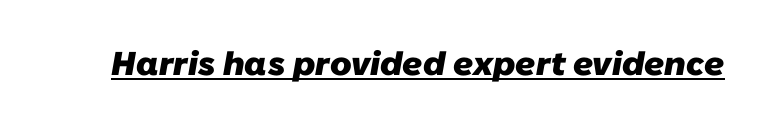
Q: Is the text bold? A: Yes.
Q: Is the typeface a serif or a sans-serif typeface? A: Sans-serif.
Q: Is the text underlined? A: Yes.
Q: Is the spacing between letters normal or unusually wide? A: Normal.
Q: Width (condensed, normal, or wide)? A: Normal.
Q: Stroke contrast? A: Low.
Q: x-height? A: Medium.
Q: Monospaced? A: No.
